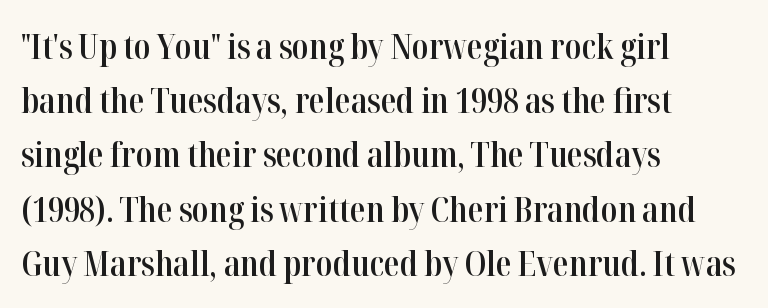
{"serif": "yes", "italic": "no", "bold": "semi", "weight": "semibold", "width": "condensed", "stroke_contrast": "high", "x_height": "medium", "monospaced": "no", "underline": "no", "align": "left", "line_spacing": "normal", "line_spacing_ratio": 1.55, "letter_spacing": "normal", "letter_spacing_em": 0.0, "glyph_px": 35}
